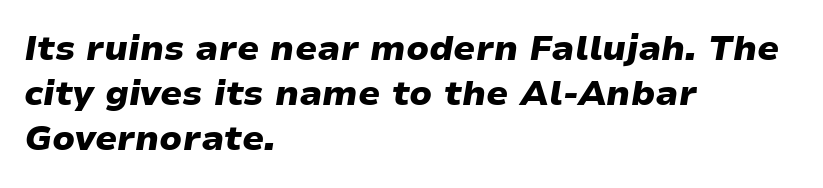
Heavy-handed strokes throughout: this text is bold. Quick note: underline off. Proportional: the letters do not fall into vertical columns. How are the letters spaced? Ordinarily, with no added tracking. A typesetter would mark this as italic. One-word summary of the alignment: left.
